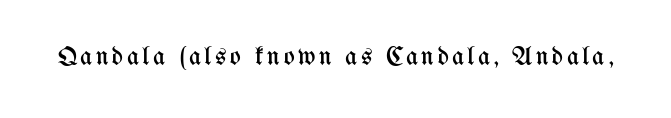
Q: Is the text bold? A: No.
Q: Is the text italic (slanted)? A: No, it is upright.
Q: Is the text underlined? A: No.
